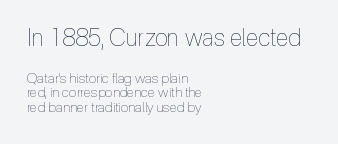
The image shows 24 px text type, upright; set left-aligned, tight line spacing (1.06x), normal letter spacing, not underlined; the first (top) block is 1.71x larger.
